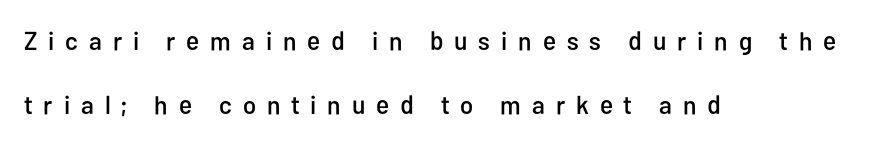
Q: Is the text italic (slanted)? A: No, it is upright.
Q: Is the text underlined? A: No.
Q: How is the paragraph aligned? A: Left-aligned.
Q: Is the spacing between letters normal or unusually wide? A: Unusually wide.
Q: Is the spacing between lines tight, normal or loose? A: Loose.
